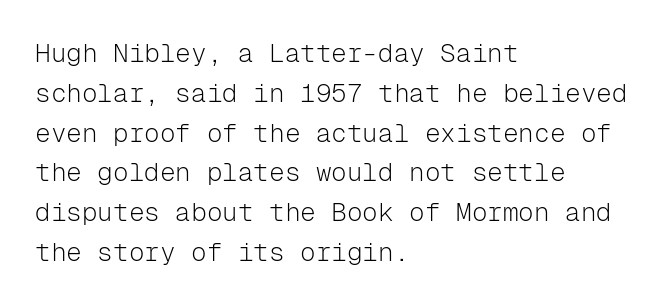
{"italic": "no", "bold": "no", "underline": "no", "align": "left", "line_spacing": "normal", "line_spacing_ratio": 1.53, "letter_spacing": "normal", "letter_spacing_em": 0.0, "glyph_px": 26}
